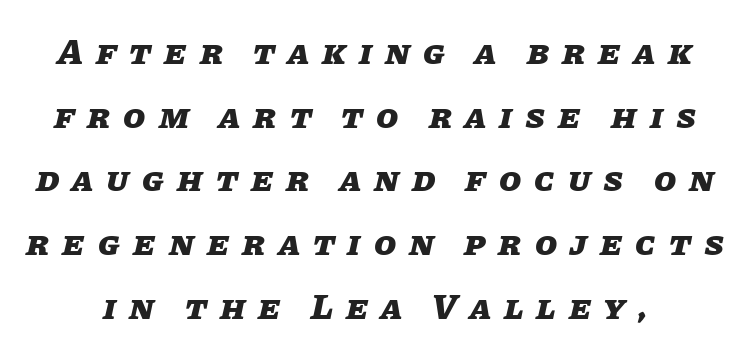
{"italic": "yes", "lean": "right", "slant_degrees": 11, "bold": "yes", "weight": "heavy", "width": "normal", "stroke_contrast": "low", "x_height": "large", "monospaced": "no", "underline": "no", "line_spacing_ratio": 1.77, "letter_spacing": "wide", "letter_spacing_em": 0.36, "glyph_px": 36}
